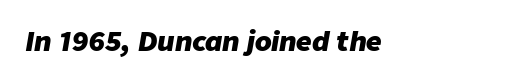
{"italic": "yes", "lean": "right", "slant_degrees": 9, "bold": "yes", "underline": "no", "letter_spacing": "normal", "letter_spacing_em": 0.0, "glyph_px": 27}
